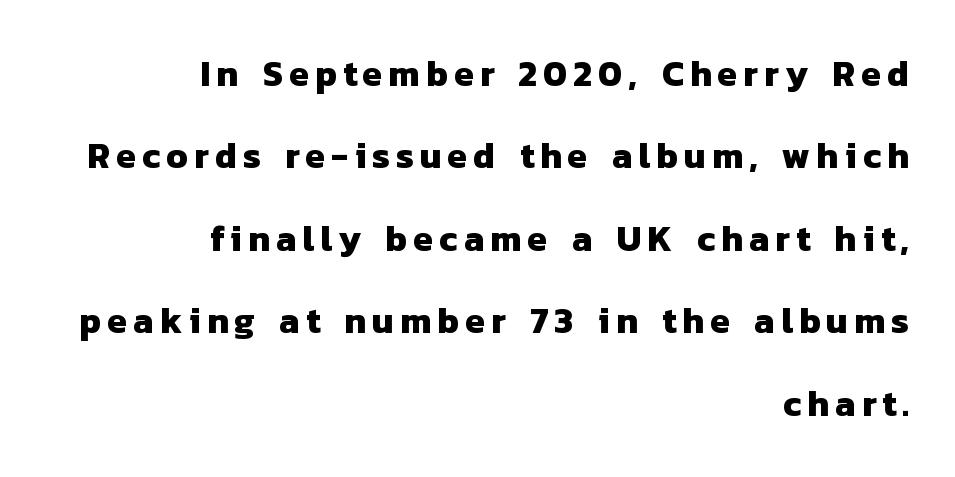
Q: Is the text bold? A: Yes.
Q: Is the typeface a serif or a sans-serif typeface? A: Sans-serif.
Q: Is the text underlined? A: No.
Q: How is the paragraph aligned? A: Right-aligned.
Q: Is the spacing between lines tight, normal or loose? A: Loose.
Q: Width (condensed, normal, or wide)? A: Normal.
Q: Stroke contrast? A: Low.
Q: x-height? A: Medium.
Q: Monospaced? A: No.
